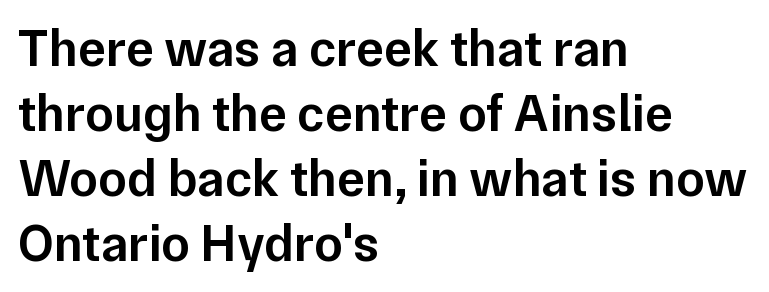
{"serif": "no", "italic": "no", "bold": "semi", "weight": "semibold", "width": "normal", "stroke_contrast": "low", "x_height": "medium", "monospaced": "no", "underline": "no", "align": "left", "line_spacing": "normal", "line_spacing_ratio": 1.25, "letter_spacing": "normal", "letter_spacing_em": 0.0, "glyph_px": 52}
